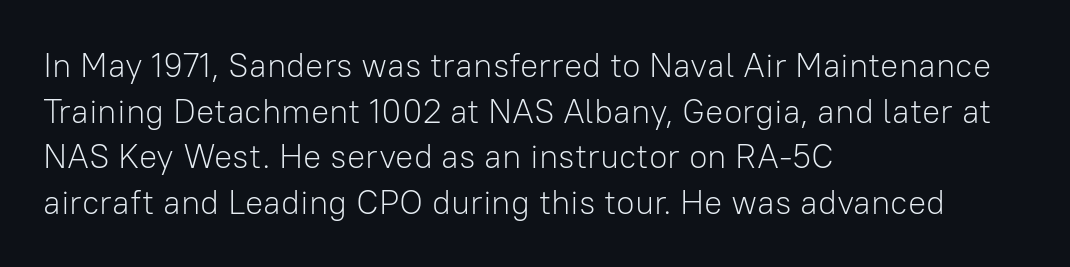
Q: Is the text bold? A: No.
Q: Is the text italic (slanted)? A: No, it is upright.
Q: Is the typeface a serif or a sans-serif typeface? A: Sans-serif.
Q: Is the text underlined? A: No.
Q: How is the paragraph aligned? A: Left-aligned.
Q: Is the spacing between letters normal or unusually wide? A: Normal.
Q: Is the spacing between lines tight, normal or loose? A: Normal.
Q: Width (condensed, normal, or wide)? A: Normal.
Q: Stroke contrast? A: Low.
Q: x-height? A: Medium.
Q: Monospaced? A: No.
